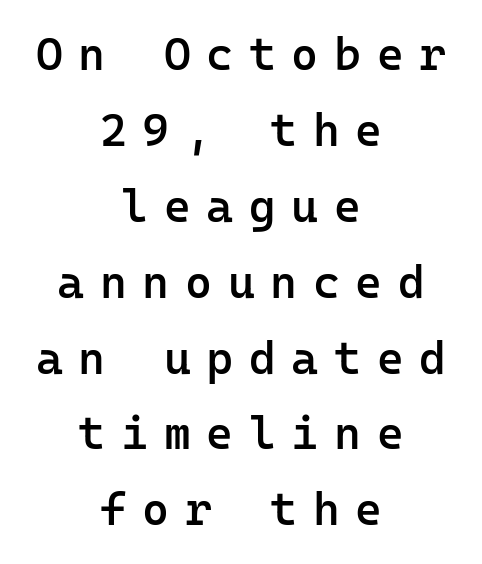
The image shows 46 px semibold sans-serif type, upright, monospaced; set centered, normal line spacing (1.65x), unusually wide letter spacing (+0.34 em), not underlined; low stroke contrast and a medium x-height.
